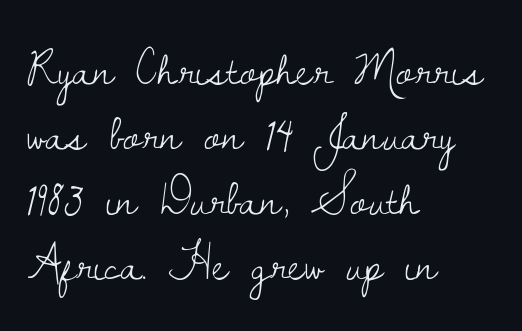
{"serif": "yes", "bold": "no", "weight": "light", "width": "normal", "stroke_contrast": "low", "x_height": "small", "monospaced": "no", "underline": "no", "align": "left", "line_spacing": "normal", "line_spacing_ratio": 1.3, "letter_spacing": "normal", "letter_spacing_em": 0.0, "glyph_px": 50}
